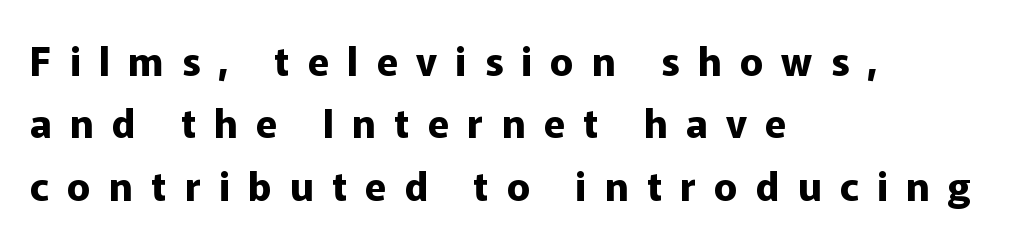
Any mark beneath the type? The region is blank. Think of a printed novel: that variable character pitch is what you see here. The rendering shows plain stroke endings on the letterforms — a sans-serif design. Set as a true bold cut, around the 700 mark. Baseline-to-baseline distance is the conventional proportion of letter height. Quick note: not italic, upright.
